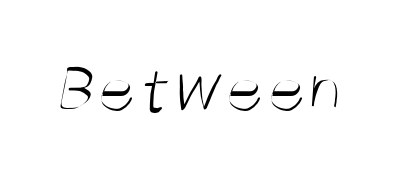
{"serif": "no", "bold": "no", "weight": "light", "width": "condensed", "stroke_contrast": "medium", "x_height": "large", "monospaced": "no", "underline": "no", "letter_spacing": "normal", "letter_spacing_em": 0.0, "glyph_px": 75}
